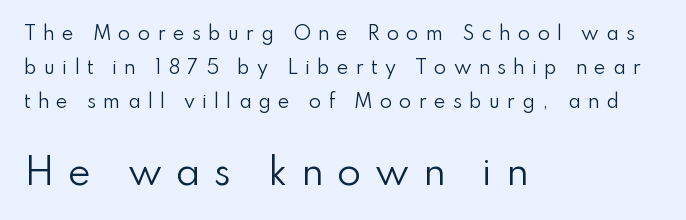
{"serif": "no", "italic": "no", "bold": "no", "weight": "regular", "width": "normal", "stroke_contrast": "low", "x_height": "small", "monospaced": "no", "underline": "no", "align": "left", "line_spacing_ratio": 1.89, "letter_spacing": "wide", "letter_spacing_em": 0.39, "larger_block": "second", "size_ratio": 1.94, "glyph_px": 35}
